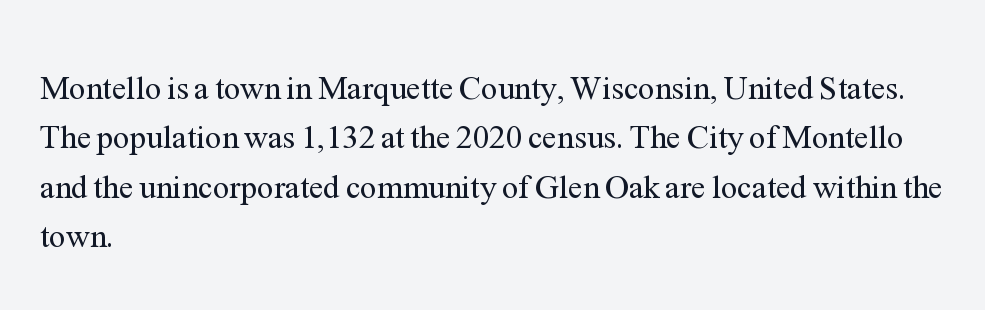
Underline: absent. Standard letterfit; no display-style spreading of the glyphs. A typesetter would mark this as roman, not italic. Is the stroke heavy? The answer is a plain regular-or-lighter. Regarding leading, the lines here are spaced in the standard way.
